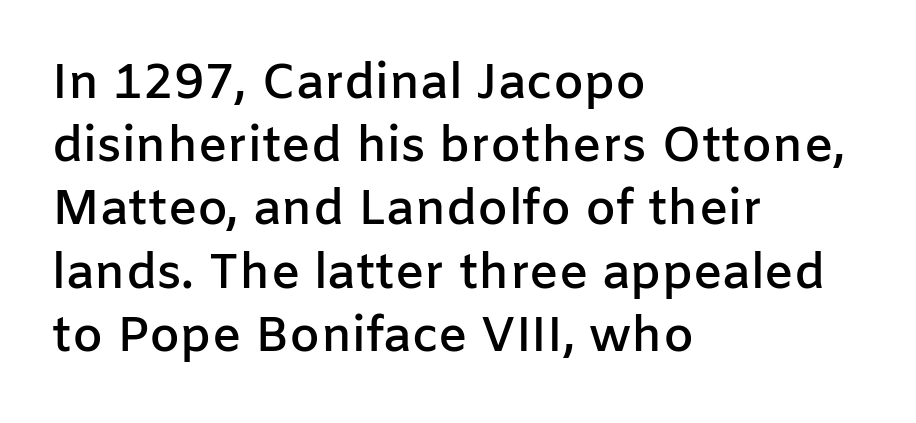
The image shows 49 px semibold sans-serif type, upright; set left-aligned, normal line spacing (1.29x), normal letter spacing, not underlined; low stroke contrast and a medium x-height.
